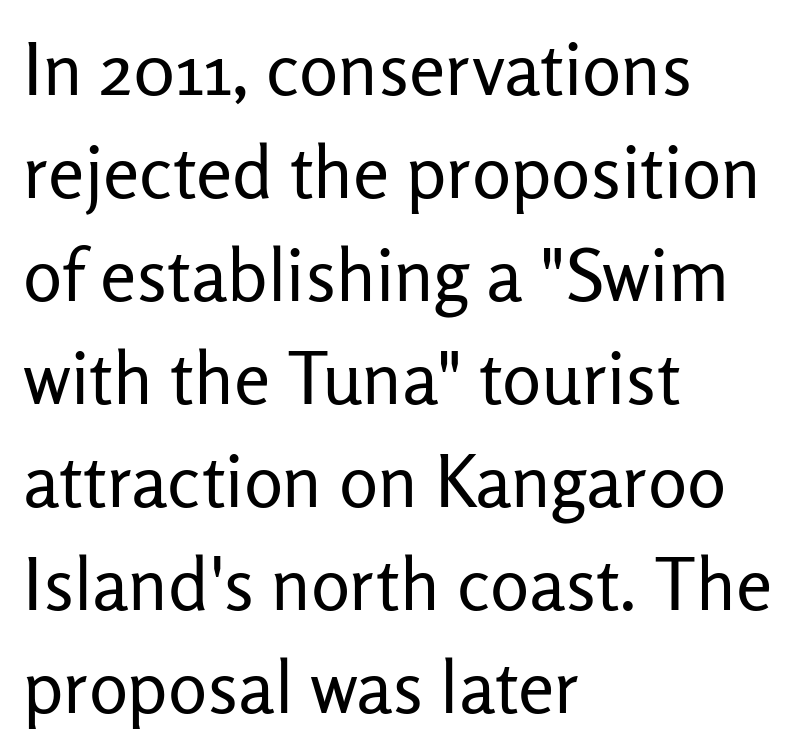
{"serif": "no", "italic": "no", "bold": "no", "weight": "regular", "width": "normal", "stroke_contrast": "low", "x_height": "medium", "monospaced": "no", "underline": "no", "align": "left", "line_spacing": "normal", "line_spacing_ratio": 1.41, "letter_spacing": "normal", "letter_spacing_em": 0.0, "glyph_px": 73}
